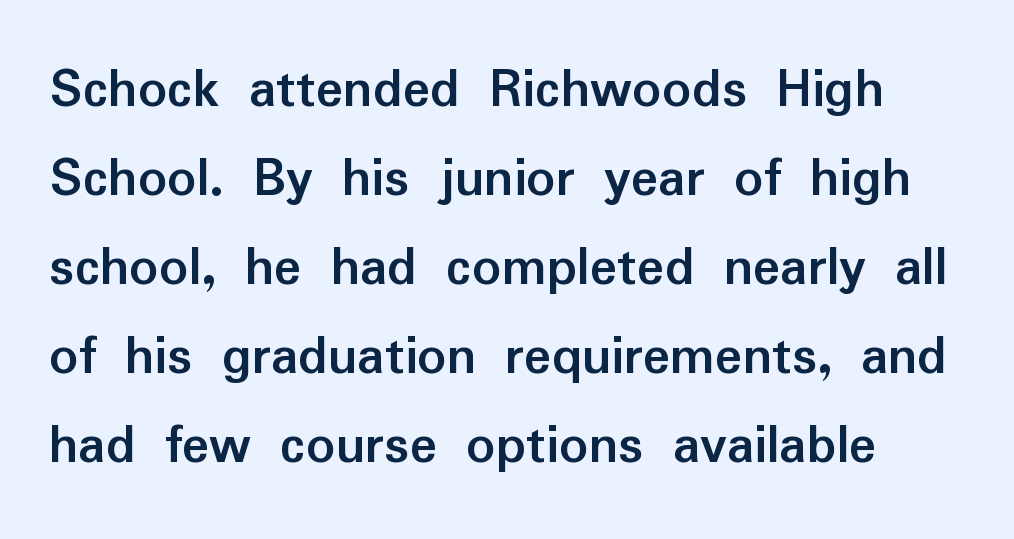
{"serif": "no", "italic": "no", "bold": "yes", "weight": "semibold", "width": "normal", "stroke_contrast": "low", "x_height": "medium", "monospaced": "no", "underline": "no", "line_spacing": "normal", "line_spacing_ratio": 1.56, "letter_spacing": "normal", "letter_spacing_em": 0.0, "glyph_px": 57}
